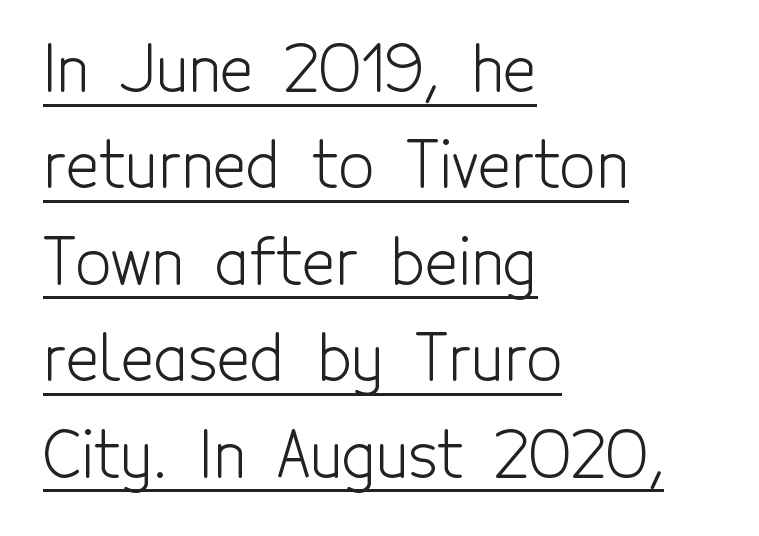
{"serif": "no", "italic": "no", "bold": "no", "weight": "light", "width": "condensed", "x_height": "medium", "monospaced": "no", "underline": "yes", "align": "left", "line_spacing": "normal", "line_spacing_ratio": 1.53, "letter_spacing": "normal", "letter_spacing_em": 0.0, "glyph_px": 63}
